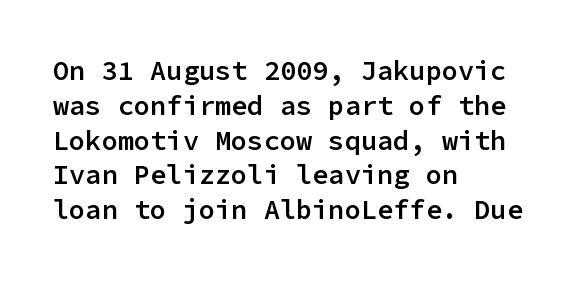
{"italic": "no", "bold": "semi", "underline": "no", "align": "left", "line_spacing": "normal", "line_spacing_ratio": 1.29, "letter_spacing": "normal", "letter_spacing_em": 0.0, "glyph_px": 27}
